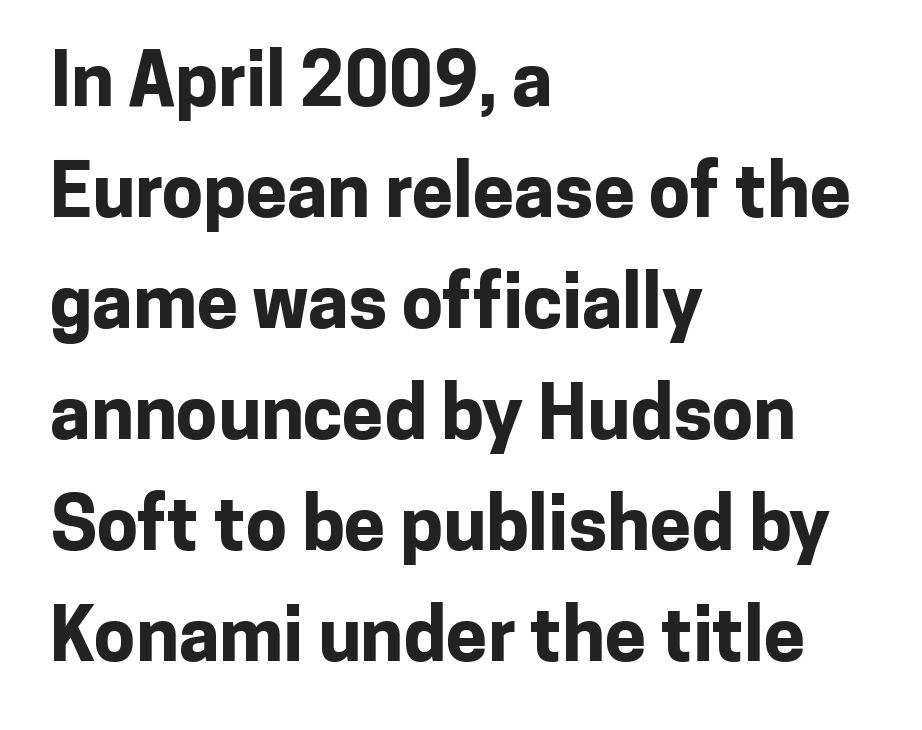
The image shows 74 px bold sans-serif type, upright; set left-aligned, normal line spacing (1.5x), normal letter spacing, not underlined; low stroke contrast and a medium x-height.
